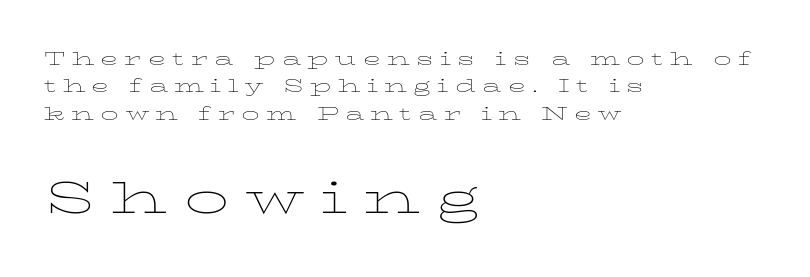
{"serif": "yes", "italic": "no", "bold": "no", "weight": "thin", "width": "wide", "stroke_contrast": "low", "x_height": "medium", "monospaced": "no", "underline": "no", "align": "left", "line_spacing": "normal", "line_spacing_ratio": 1.52, "letter_spacing": "wide", "letter_spacing_em": 0.35, "larger_block": "second", "size_ratio": 2.5, "glyph_px": 45}
